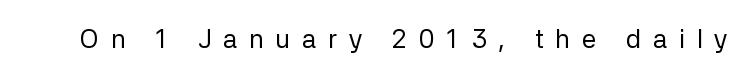
Q: Is the text bold? A: No.
Q: Is the text italic (slanted)? A: No, it is upright.
Q: Is the text underlined? A: No.
Q: Is the spacing between letters normal or unusually wide? A: Unusually wide.
